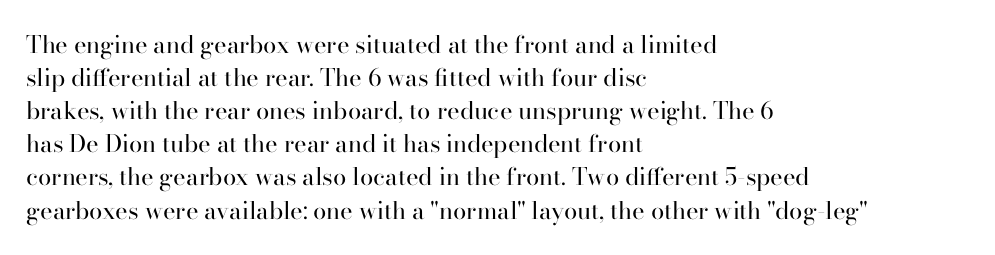
{"italic": "no", "bold": "no", "underline": "no", "align": "left", "line_spacing": "normal", "line_spacing_ratio": 1.38, "letter_spacing": "normal", "letter_spacing_em": 0.0, "glyph_px": 24}
